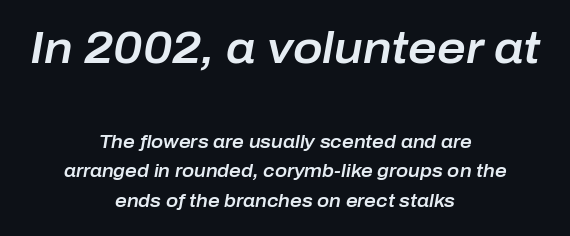
{"italic": "yes", "lean": "right", "slant_degrees": 10, "width": "normal", "stroke_contrast": "low", "x_height": "medium", "monospaced": "no", "underline": "no", "align": "center", "line_spacing": "normal", "line_spacing_ratio": 1.65, "letter_spacing": "normal", "letter_spacing_em": 0.0, "larger_block": "first", "size_ratio": 2.44, "glyph_px": 44}
